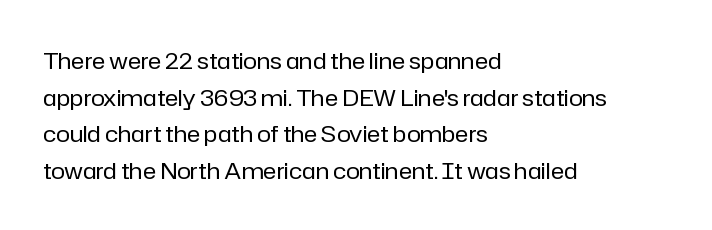
Q: Is the text bold? A: No.
Q: Is the text italic (slanted)? A: No, it is upright.
Q: Is the text underlined? A: No.
Q: How is the paragraph aligned? A: Left-aligned.
Q: Is the spacing between letters normal or unusually wide? A: Normal.
Q: Is the spacing between lines tight, normal or loose? A: Normal.
